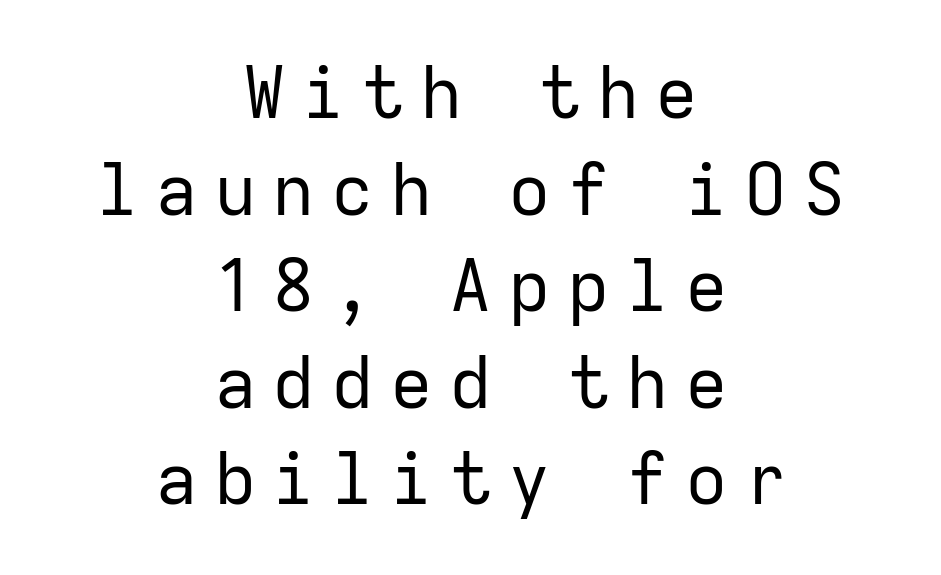
The image shows 71 px regular-weight sans-serif type, upright, monospaced; set centered, normal line spacing (1.36x), unusually wide letter spacing (+0.23 em), not underlined; low stroke contrast and a medium x-height.
